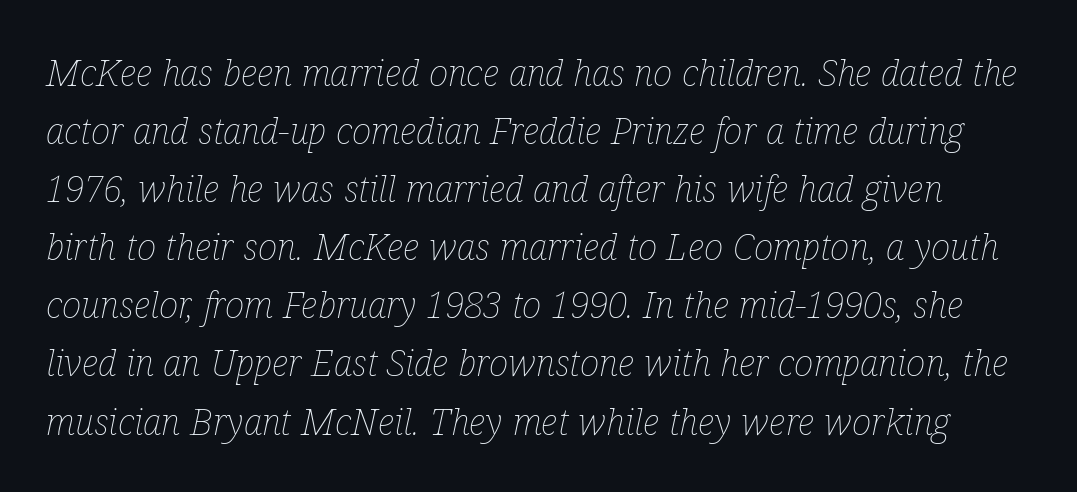
{"italic": "yes", "lean": "right", "slant_degrees": 12, "bold": "no", "weight": "thin", "width": "condensed", "stroke_contrast": "low", "x_height": "medium", "monospaced": "no", "underline": "no", "line_spacing": "normal", "line_spacing_ratio": 1.57, "letter_spacing": "normal", "letter_spacing_em": 0.0, "glyph_px": 37}
